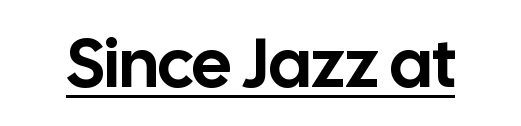
The image shows 69 px sans-serif type, upright; set normal letter spacing, underlined; low stroke contrast and a medium x-height.
